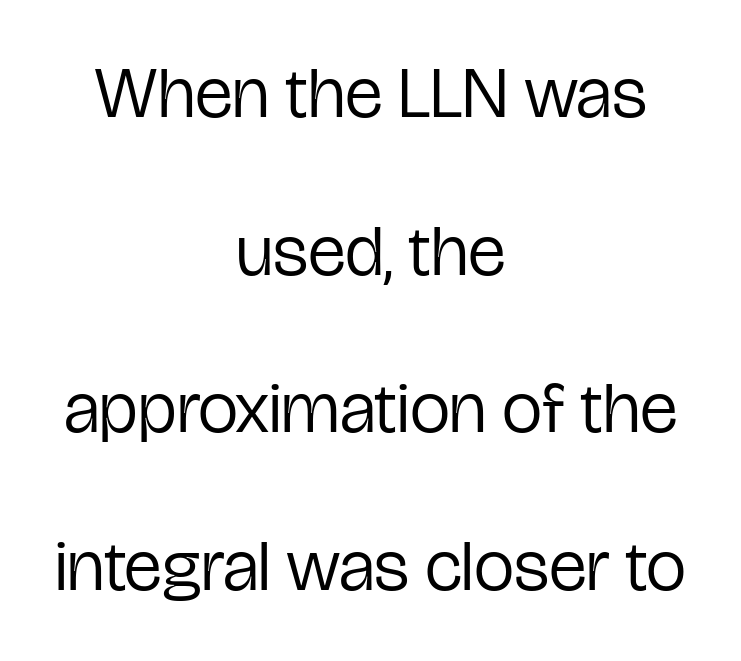
Q: Is the text bold? A: No.
Q: Is the text italic (slanted)? A: No, it is upright.
Q: Is the typeface a serif or a sans-serif typeface? A: Sans-serif.
Q: Is the text underlined? A: No.
Q: How is the paragraph aligned? A: Centered.
Q: Is the spacing between letters normal or unusually wide? A: Normal.
Q: Is the spacing between lines tight, normal or loose? A: Loose.
Q: Width (condensed, normal, or wide)? A: Condensed.
Q: Stroke contrast? A: Low.
Q: x-height? A: Medium.
Q: Monospaced? A: No.
